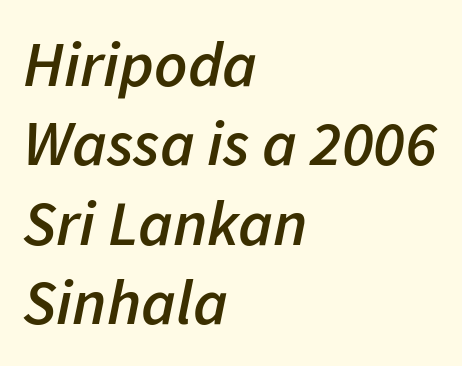
The image shows 64 px semibold type, italic (leaning right); set left-aligned, line spacing 1.24x, normal letter spacing, not underlined; low stroke contrast and a medium x-height.
